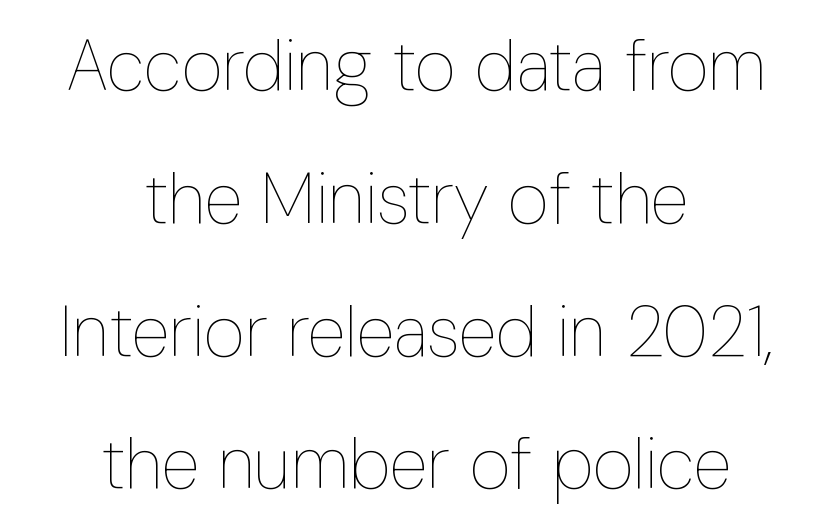
Proportional: the letters do not fall into vertical columns. Caption: standard tracking, unaltered. Horizontally, the lines are justified to the midpoint only. Rendered with straight, roman letterforms. The weight would be labelled regular, book, light, or lighter still.
